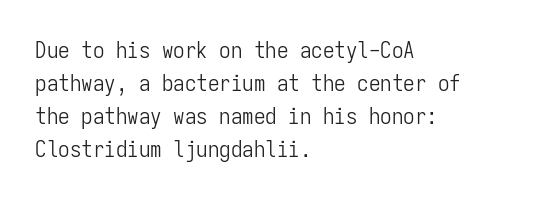
{"italic": "no", "bold": "no", "underline": "no", "align": "left", "line_spacing": "normal", "line_spacing_ratio": 1.43, "letter_spacing": "normal", "letter_spacing_em": 0.0, "glyph_px": 23}
